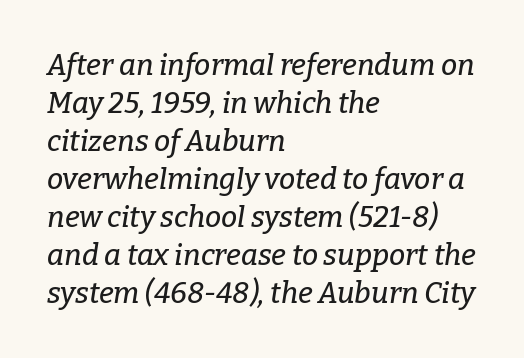
Q: Is the text italic (slanted)? A: Yes, it leans right by about 9 degrees.
Q: Is the typeface a serif or a sans-serif typeface? A: Serif.
Q: Is the text underlined? A: No.
Q: How is the paragraph aligned? A: Left-aligned.
Q: Is the spacing between letters normal or unusually wide? A: Normal.
Q: Is the spacing between lines tight, normal or loose? A: Normal.
Q: Width (condensed, normal, or wide)? A: Normal.
Q: Stroke contrast? A: Low.
Q: x-height? A: Medium.
Q: Monospaced? A: No.
